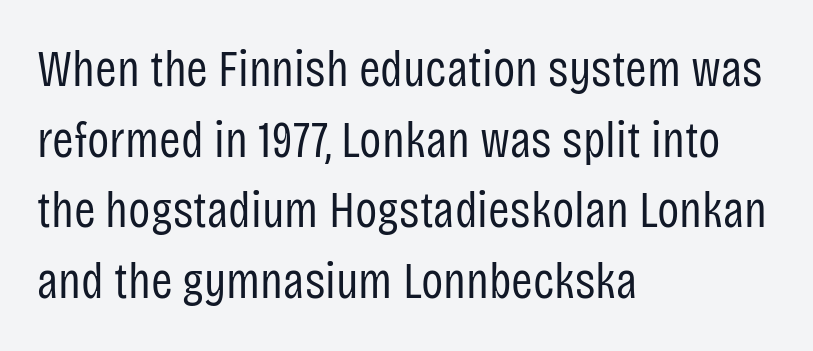
Q: Is the text bold? A: No.
Q: Is the text italic (slanted)? A: No, it is upright.
Q: Is the typeface a serif or a sans-serif typeface? A: Sans-serif.
Q: Is the text underlined? A: No.
Q: How is the paragraph aligned? A: Left-aligned.
Q: Is the spacing between letters normal or unusually wide? A: Normal.
Q: Is the spacing between lines tight, normal or loose? A: Normal.
Q: Width (condensed, normal, or wide)? A: Condensed.
Q: Stroke contrast? A: Low.
Q: x-height? A: Large.
Q: Monospaced? A: No.
